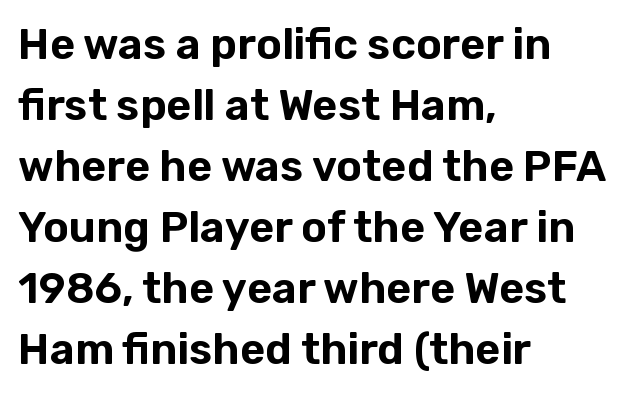
Q: Is the text italic (slanted)? A: No, it is upright.
Q: Is the typeface a serif or a sans-serif typeface? A: Sans-serif.
Q: Is the text underlined? A: No.
Q: How is the paragraph aligned? A: Left-aligned.
Q: Is the spacing between letters normal or unusually wide? A: Normal.
Q: Is the spacing between lines tight, normal or loose? A: Normal.
Q: Width (condensed, normal, or wide)? A: Normal.
Q: Stroke contrast? A: Low.
Q: x-height? A: Medium.
Q: Monospaced? A: No.
